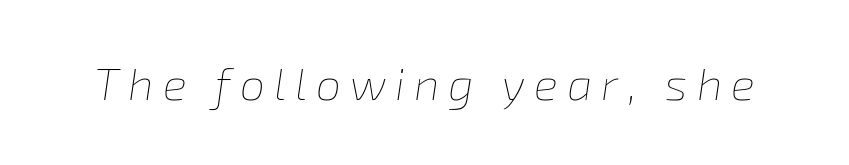
{"italic": "yes", "lean": "right", "slant_degrees": 8, "bold": "no", "weight": "thin", "width": "normal", "stroke_contrast": "low", "x_height": "medium", "monospaced": "no", "underline": "no", "letter_spacing": "wide", "letter_spacing_em": 0.2, "glyph_px": 45}
